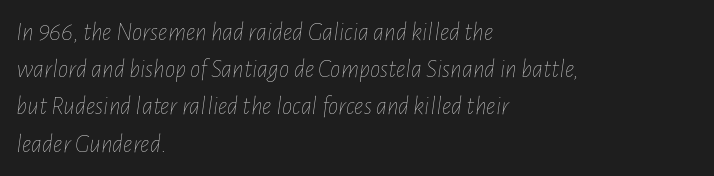
Vertically, the passage feels balanced, rows spaced as you'd expect. The strokes carry an ordinary text weight at most. Descenders hang freely into open space. The letterforms sit shoulder to shoulder at normal distance. Horizontal alignment here is leftward, the default for most running prose. The whole block is typeset with a tilt.
